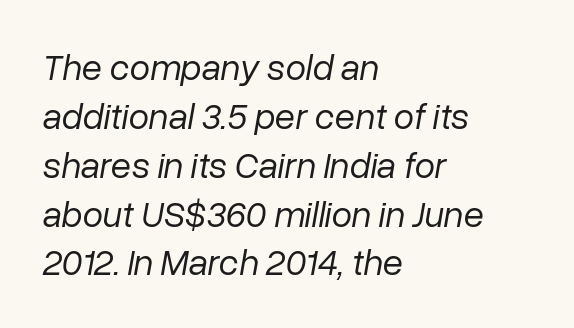
{"italic": "yes", "lean": "right", "slant_degrees": 10, "bold": "no", "weight": "regular", "width": "normal", "stroke_contrast": "low", "x_height": "medium", "monospaced": "no", "underline": "no", "align": "left", "line_spacing": "normal", "line_spacing_ratio": 1.32, "letter_spacing": "normal", "letter_spacing_em": 0.0, "glyph_px": 37}
